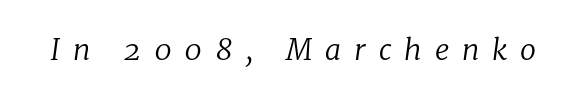
Q: Is the text bold? A: No.
Q: Is the text italic (slanted)? A: Yes, it leans right by about 8 degrees.
Q: Is the typeface a serif or a sans-serif typeface? A: Serif.
Q: Is the text underlined? A: No.
Q: Is the spacing between letters normal or unusually wide? A: Unusually wide.
Q: Width (condensed, normal, or wide)? A: Normal.
Q: Stroke contrast? A: Low.
Q: x-height? A: Medium.
Q: Monospaced? A: No.
